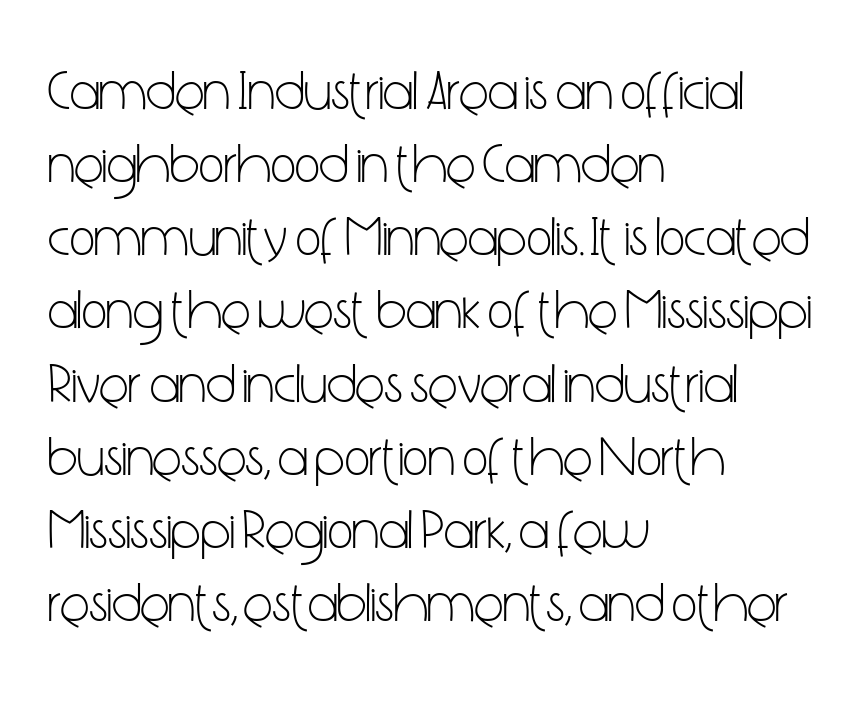
{"serif": "no", "italic": "no", "bold": "no", "weight": "light", "width": "condensed", "stroke_contrast": "low", "x_height": "medium", "monospaced": "no", "underline": "no", "align": "left", "line_spacing": "normal", "line_spacing_ratio": 1.33, "letter_spacing": "normal", "letter_spacing_em": 0.0, "glyph_px": 55}
